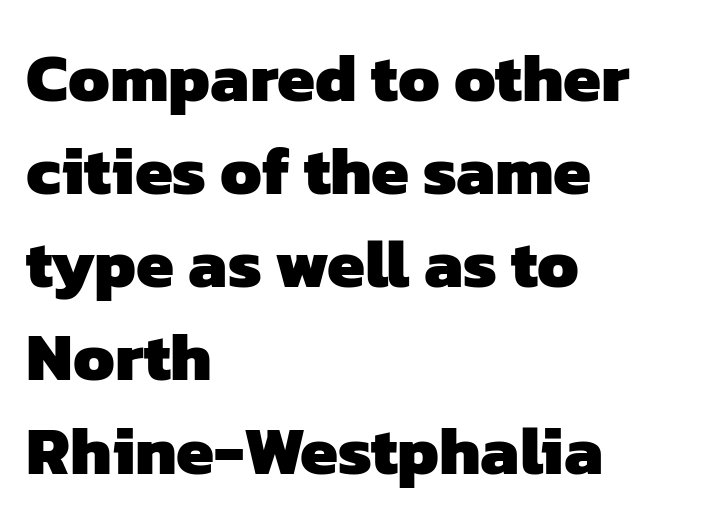
{"serif": "no", "bold": "yes", "weight": "heavy", "width": "normal", "stroke_contrast": "low", "x_height": "medium", "monospaced": "no", "underline": "no", "align": "left", "line_spacing": "normal", "line_spacing_ratio": 1.37, "letter_spacing": "normal", "letter_spacing_em": 0.0, "glyph_px": 68}
